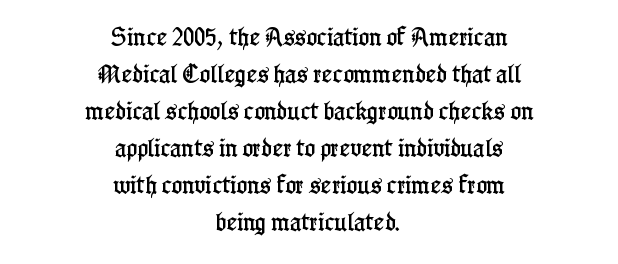
The image shows 20 px text type, upright; set centered, line spacing 1.85x, normal letter spacing, not underlined.
